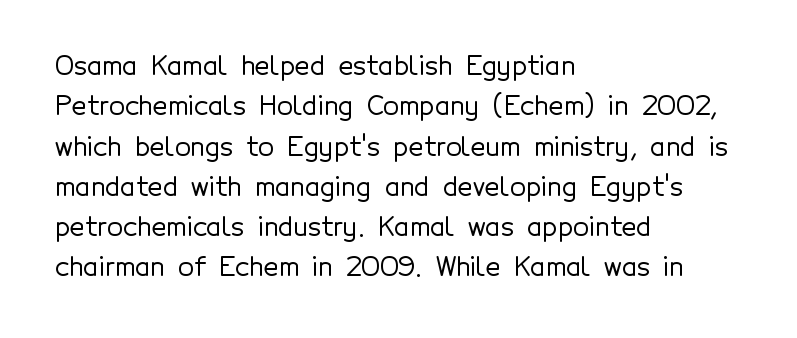
Q: Is the text italic (slanted)? A: No, it is upright.
Q: Is the text underlined? A: No.
Q: How is the paragraph aligned? A: Left-aligned.
Q: Is the spacing between letters normal or unusually wide? A: Normal.
Q: Is the spacing between lines tight, normal or loose? A: Normal.
